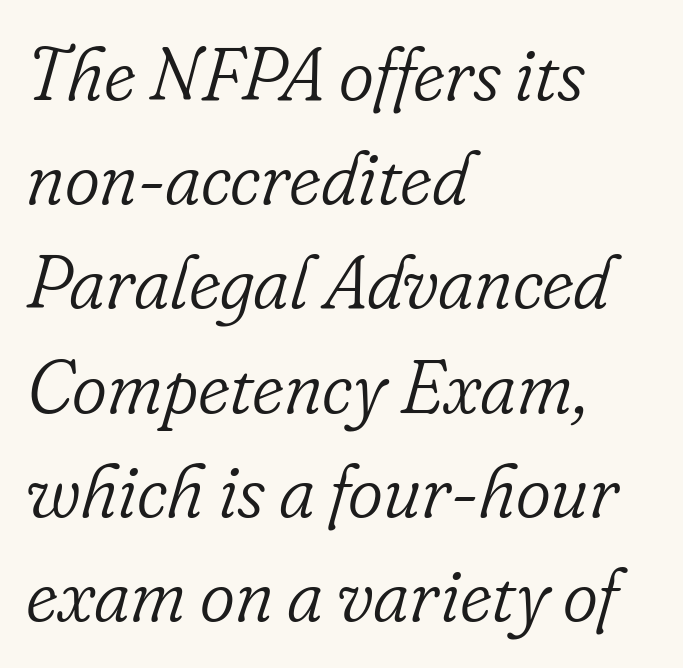
Nobody touched the tracking dial on this one. This sample keeps an unexceptional amount of space between lines. Every character sits at an angle, as italics do. Type style note: has serifs. This rendering uses left alignment, leaving the right contour irregular. Here the designer chose a conventional face with non-uniform glyph widths.
